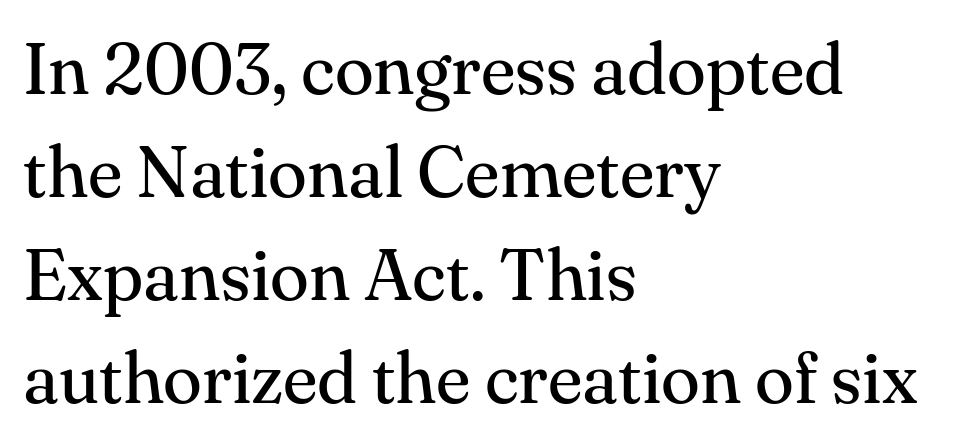
{"serif": "yes", "italic": "no", "bold": "no", "weight": "regular", "width": "normal", "stroke_contrast": "medium", "x_height": "small", "monospaced": "no", "underline": "no", "align": "left", "line_spacing": "normal", "line_spacing_ratio": 1.43, "letter_spacing": "normal", "letter_spacing_em": 0.0, "glyph_px": 72}
